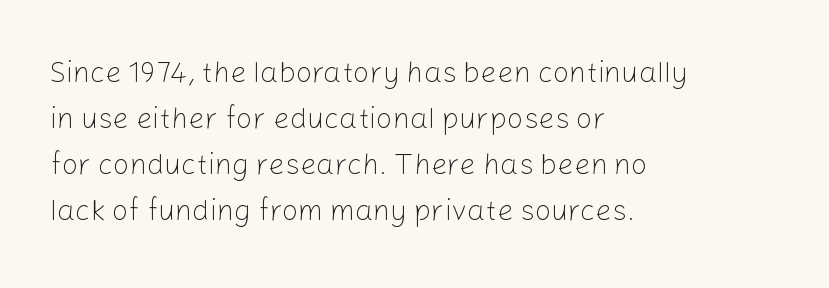
{"serif": "no", "italic": "no", "bold": "no", "weight": "light", "width": "normal", "stroke_contrast": "low", "x_height": "medium", "monospaced": "no", "underline": "no", "align": "left", "line_spacing": "normal", "line_spacing_ratio": 1.59, "letter_spacing": "normal", "letter_spacing_em": 0.0, "glyph_px": 29}
